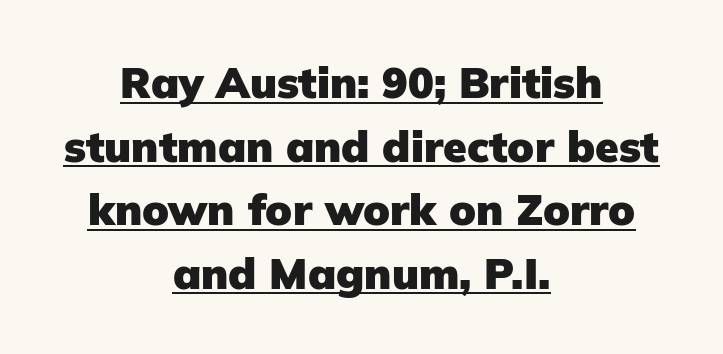
The image shows 43 px heavy sans-serif type, upright; set centered, normal line spacing (1.48x), normal letter spacing, underlined; low stroke contrast and a medium x-height.
